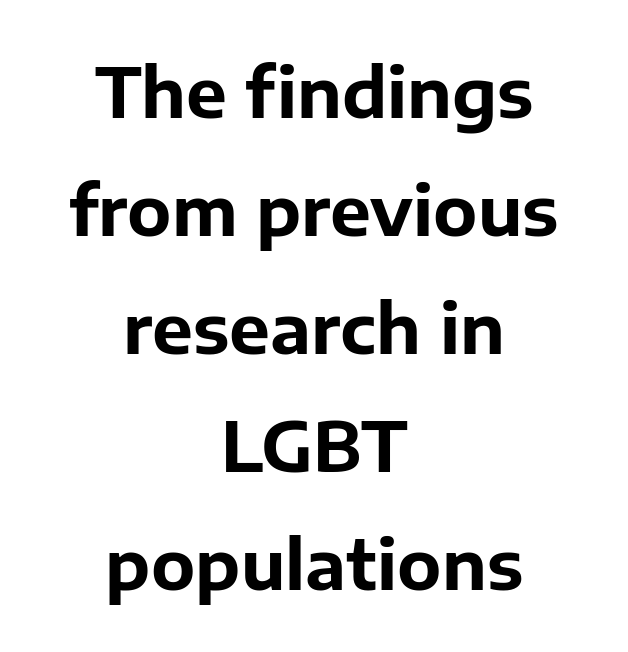
This sample has the flowing, uneven cadence of proportional lettering. Reading down the block, each line starts at a different indent, mirrored at its end. A typesetter would call this zero additional tracking. Beneath every word, the page is bare.
